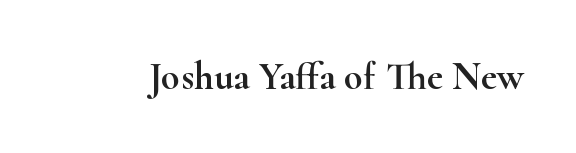
{"serif": "yes", "italic": "no", "width": "wide", "stroke_contrast": "high", "x_height": "small", "monospaced": "no", "underline": "no", "letter_spacing": "normal", "letter_spacing_em": 0.0, "glyph_px": 39}
